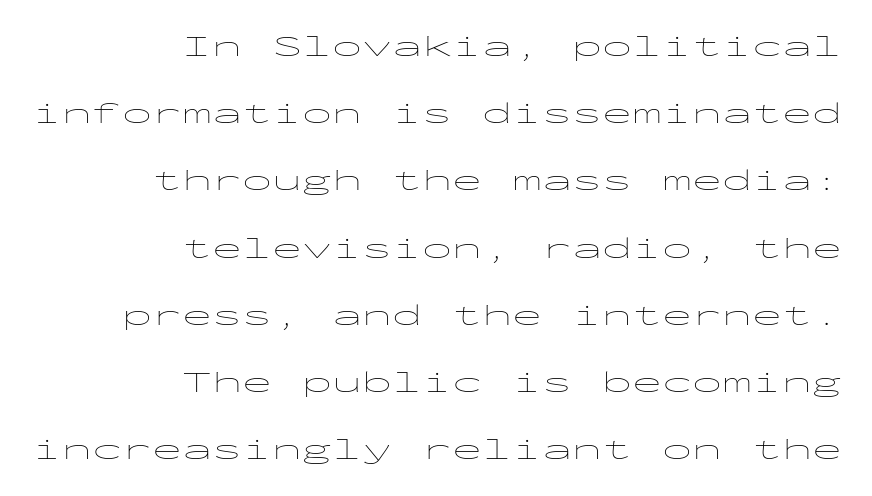
Q: Is the text bold? A: No.
Q: Is the text italic (slanted)? A: No, it is upright.
Q: Is the typeface a serif or a sans-serif typeface? A: Sans-serif.
Q: Is the text underlined? A: No.
Q: How is the paragraph aligned? A: Right-aligned.
Q: Is the spacing between letters normal or unusually wide? A: Normal.
Q: Is the spacing between lines tight, normal or loose? A: Loose.
Q: Width (condensed, normal, or wide)? A: Wide.
Q: Stroke contrast? A: Low.
Q: x-height? A: Medium.
Q: Monospaced? A: Yes.
